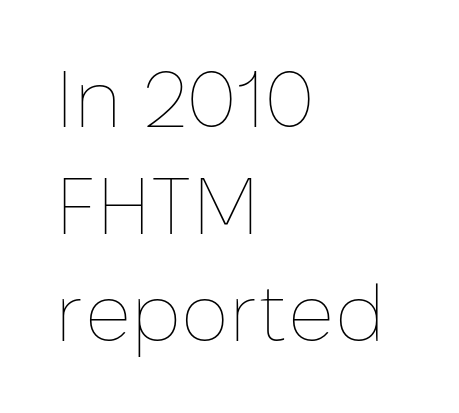
The image shows 80 px thin type, upright; set left-aligned, normal line spacing (1.34x), normal letter spacing, not underlined; low stroke contrast and a medium x-height.
